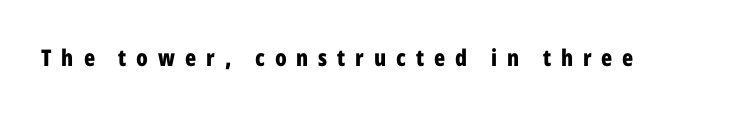
Q: Is the text bold? A: Yes.
Q: Is the text italic (slanted)? A: No, it is upright.
Q: Is the text underlined? A: No.
Q: Is the spacing between letters normal or unusually wide? A: Unusually wide.
